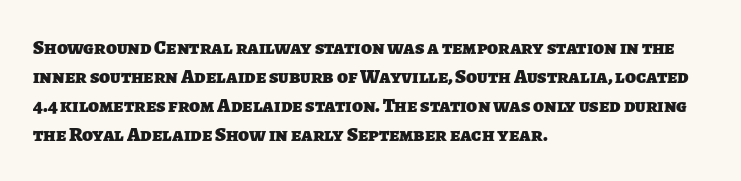
Q: Is the text bold? A: Yes.
Q: Is the text underlined? A: No.
Q: How is the paragraph aligned? A: Left-aligned.
Q: Is the spacing between letters normal or unusually wide? A: Normal.
Q: Is the spacing between lines tight, normal or loose? A: Normal.
